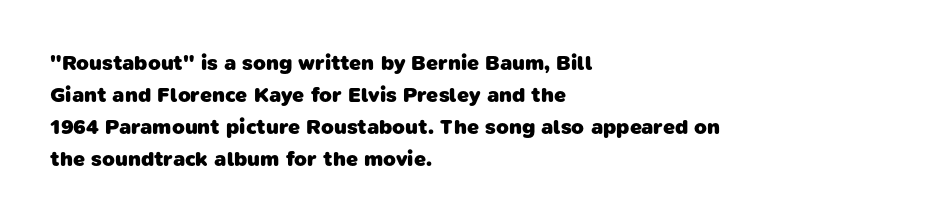
Q: Is the text bold? A: Yes.
Q: Is the text underlined? A: No.
Q: How is the paragraph aligned? A: Left-aligned.
Q: Is the spacing between letters normal or unusually wide? A: Normal.
Q: Is the spacing between lines tight, normal or loose? A: Normal.
